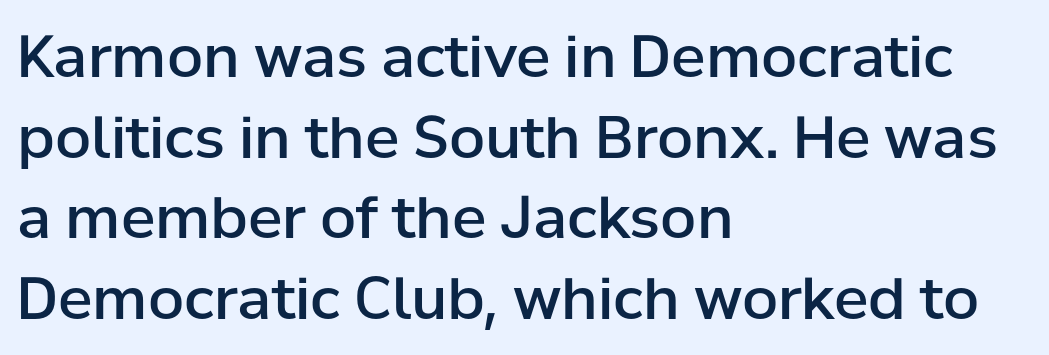
Q: Is the text bold? A: Semi-bold.
Q: Is the text italic (slanted)? A: No, it is upright.
Q: Is the typeface a serif or a sans-serif typeface? A: Sans-serif.
Q: Is the text underlined? A: No.
Q: How is the paragraph aligned? A: Left-aligned.
Q: Is the spacing between letters normal or unusually wide? A: Normal.
Q: Is the spacing between lines tight, normal or loose? A: Normal.
Q: Width (condensed, normal, or wide)? A: Normal.
Q: Stroke contrast? A: Low.
Q: x-height? A: Medium.
Q: Monospaced? A: No.
